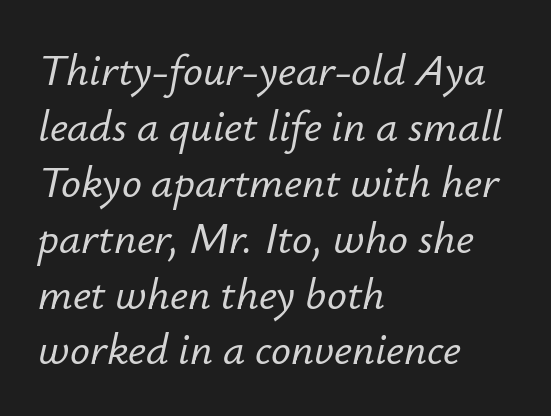
The image shows 44 px text type, italic (leaning right); set left-aligned, normal line spacing (1.27x), normal letter spacing, not underlined; low stroke contrast and a small x-height.
